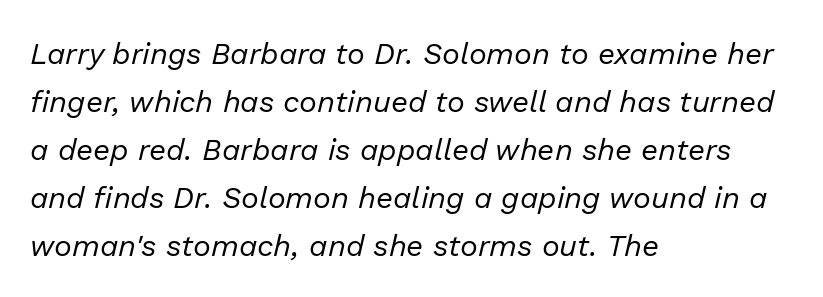
The paragraph shown leans on its left margin. Regarding leading, the lines here are spaced in the standard way. Character widths vary here, with narrow letters taking less room than wide ones. Any mark beneath the type? The region is blank. This rendering leaves character spacing at its baseline value. Italic? Definitely — the glyphs are oblique.
